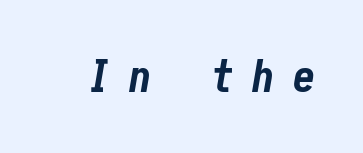
The line texture is sparse and dotted thanks to wide tracking. Descenders hang freely into open space. Notice how thick the strokes are: this is what a full bold looks like. Yep, that's italic — everything's leaning.
